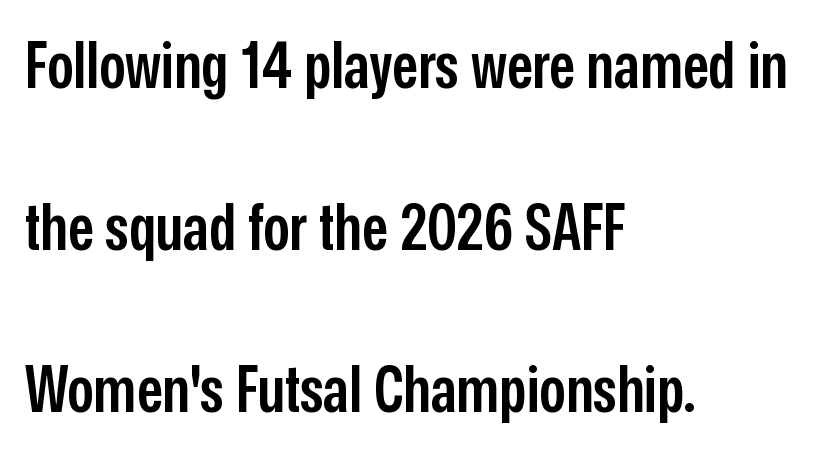
The image shows 65 px semibold, condensed sans-serif type, upright; set left-aligned, loose line spacing (2.49x), normal letter spacing, not underlined; low stroke contrast and a medium x-height.
